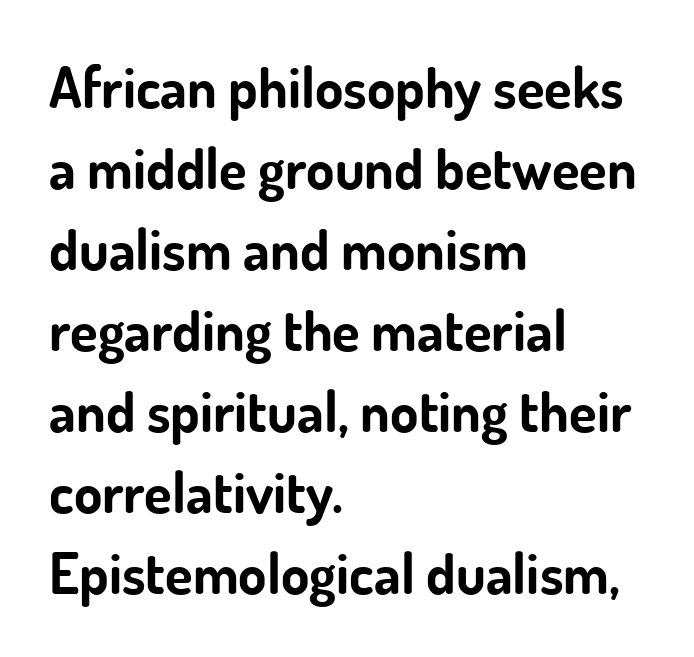
Quick note: underline off. Line starts are locked; line ends wander. The face used here is a sans, in the tradition of grotesques and geometrics. Weight check: bold — yes, fully.
